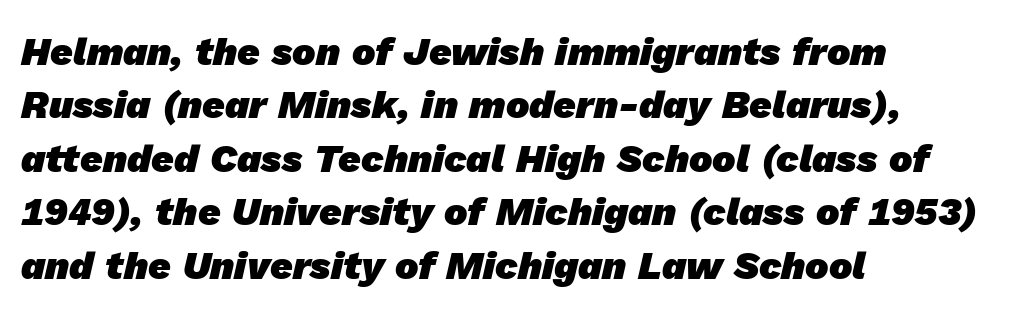
Underlining? Definitely not there. The lines sit at an ordinary, default distance from one another. Teacher's note: observe the even left margin — that is flush-left alignment. Typographic density is high because the face is bold. Is the letter spacing exaggerated? No — it looks like the ordinary default. Unlike a traditional serif, this face leaves its strokes unadorned.
